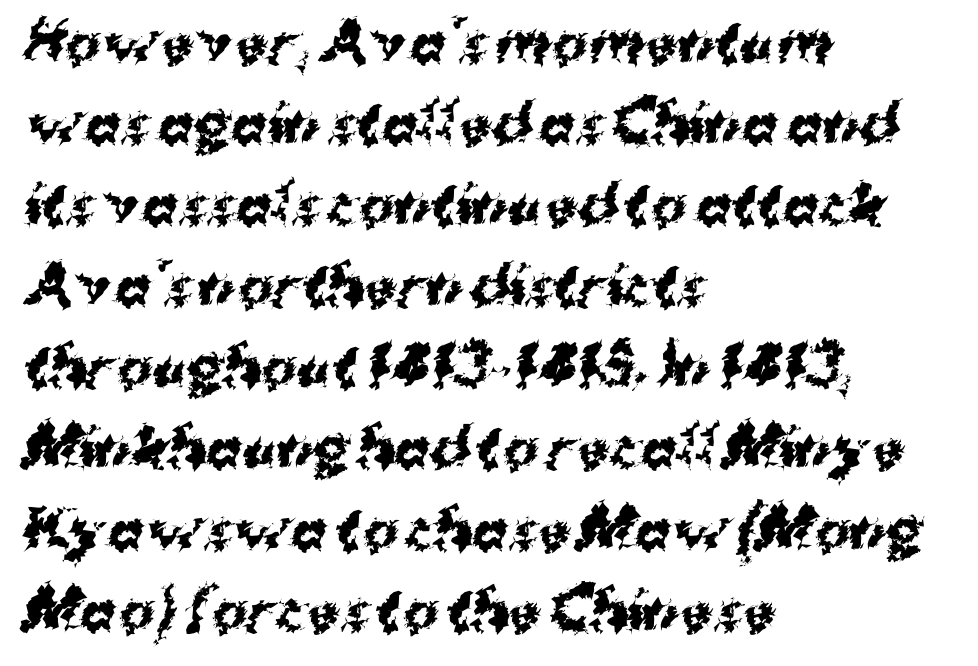
Q: Is the text bold? A: Yes.
Q: Is the typeface a serif or a sans-serif typeface? A: Sans-serif.
Q: Is the text underlined? A: No.
Q: How is the paragraph aligned? A: Left-aligned.
Q: Is the spacing between letters normal or unusually wide? A: Normal.
Q: Is the spacing between lines tight, normal or loose? A: Normal.
Q: Width (condensed, normal, or wide)? A: Normal.
Q: Stroke contrast? A: Medium.
Q: x-height? A: Medium.
Q: Monospaced? A: No.
